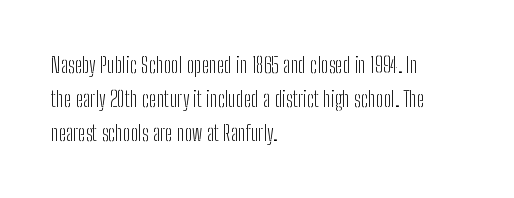
The image shows 22 px text type, upright; set left-aligned, normal line spacing (1.55x), normal letter spacing, not underlined.
